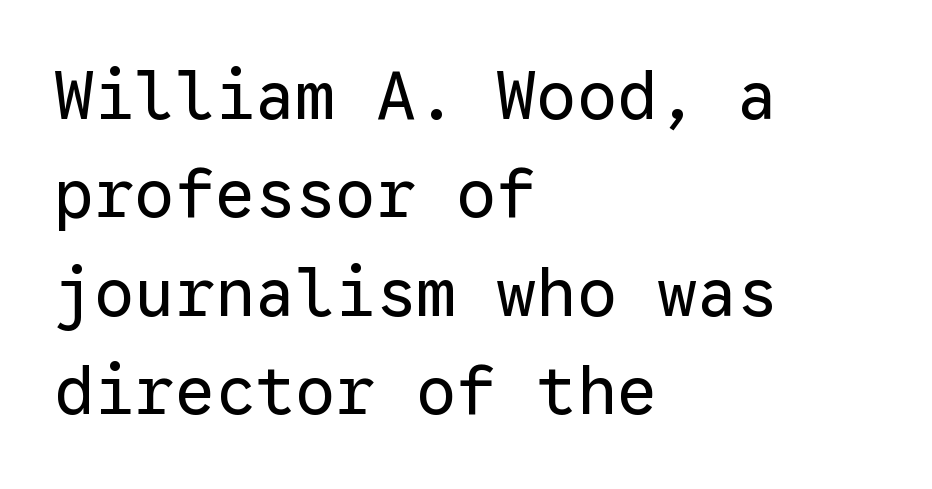
{"serif": "no", "italic": "no", "bold": "no", "weight": "regular", "width": "normal", "stroke_contrast": "low", "x_height": "medium", "monospaced": "yes", "underline": "no", "align": "left", "line_spacing": "normal", "line_spacing_ratio": 1.47, "letter_spacing": "normal", "letter_spacing_em": 0.0, "glyph_px": 67}
